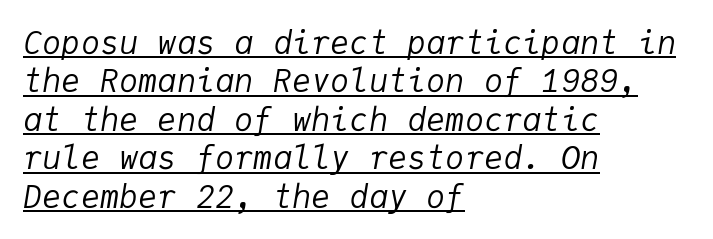
Q: Is the text bold? A: No.
Q: Is the text italic (slanted)? A: Yes, it leans right by about 9 degrees.
Q: Is the text underlined? A: Yes.
Q: How is the paragraph aligned? A: Left-aligned.
Q: Is the spacing between letters normal or unusually wide? A: Normal.
Q: Width (condensed, normal, or wide)? A: Normal.
Q: Stroke contrast? A: Low.
Q: x-height? A: Medium.
Q: Monospaced? A: Yes.
